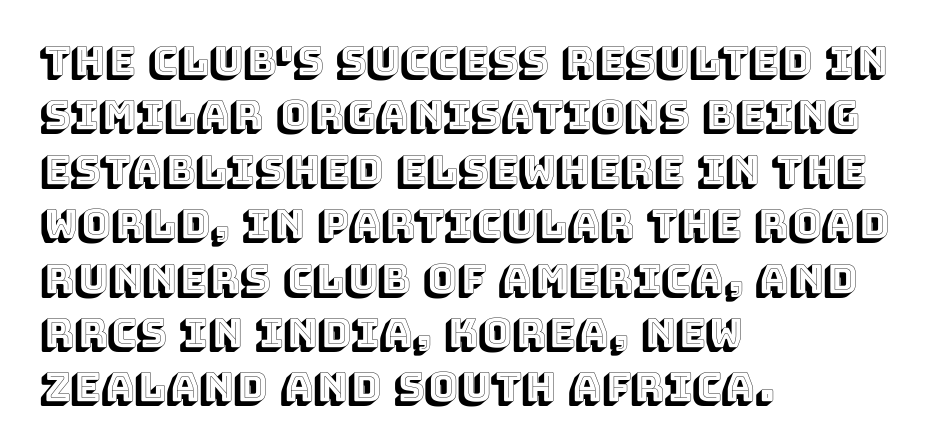
Q: Is the text italic (slanted)? A: No, it is upright.
Q: Is the text underlined? A: No.
Q: How is the paragraph aligned? A: Left-aligned.
Q: Is the spacing between letters normal or unusually wide? A: Normal.
Q: Is the spacing between lines tight, normal or loose? A: Normal.
Q: Width (condensed, normal, or wide)? A: Normal.
Q: x-height? A: Large.
Q: Monospaced? A: No.
